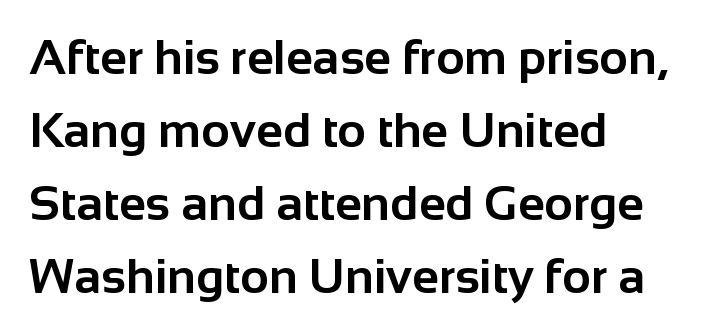
In terms of leading, this rendering sits right in the middle. The letters carry no serifs — their stems end cleanly without finishing strokes. Rendered with straight, roman letterforms. The setting favours the left margin, as ordinary paragraphs usually do.
